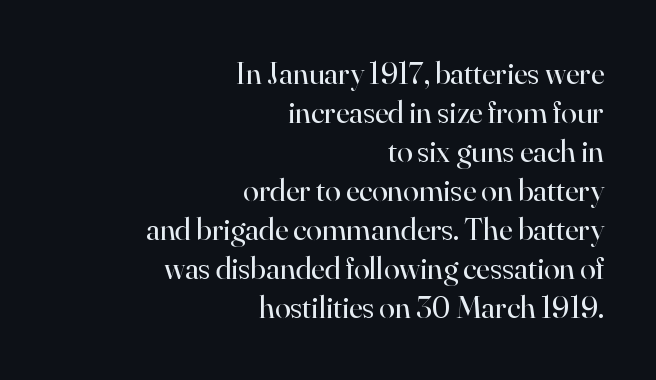
The image shows 32 px regular-weight serif type, upright; set right-aligned, line spacing 1.22x, normal letter spacing, not underlined; high stroke contrast and a small x-height.
